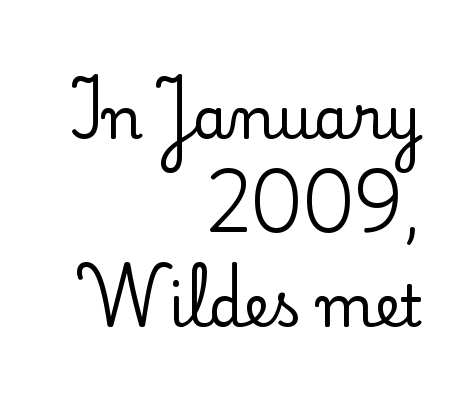
{"serif": "yes", "italic": "no", "width": "normal", "stroke_contrast": "low", "x_height": "small", "monospaced": "no", "underline": "no", "align": "right", "line_spacing": "normal", "line_spacing_ratio": 1.65, "letter_spacing": "normal", "letter_spacing_em": 0.0, "glyph_px": 57}
